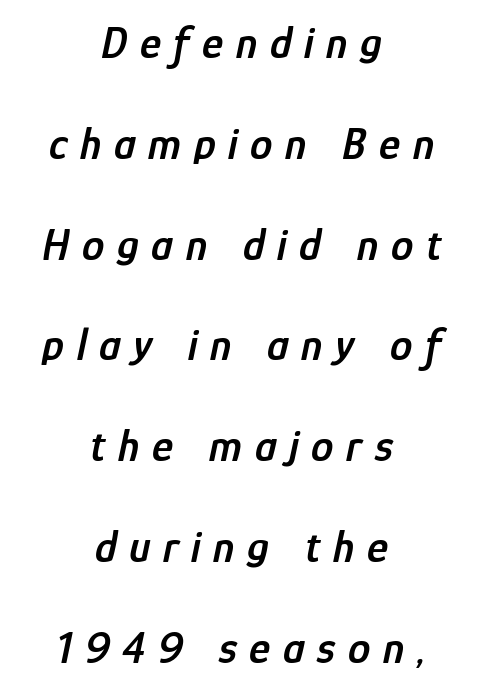
{"italic": "yes", "lean": "right", "slant_degrees": 12, "bold": "semi", "weight": "semibold", "width": "condensed", "stroke_contrast": "low", "x_height": "medium", "monospaced": "no", "underline": "no", "align": "center", "line_spacing": "loose", "line_spacing_ratio": 2.24, "letter_spacing": "wide", "letter_spacing_em": 0.28, "glyph_px": 45}
